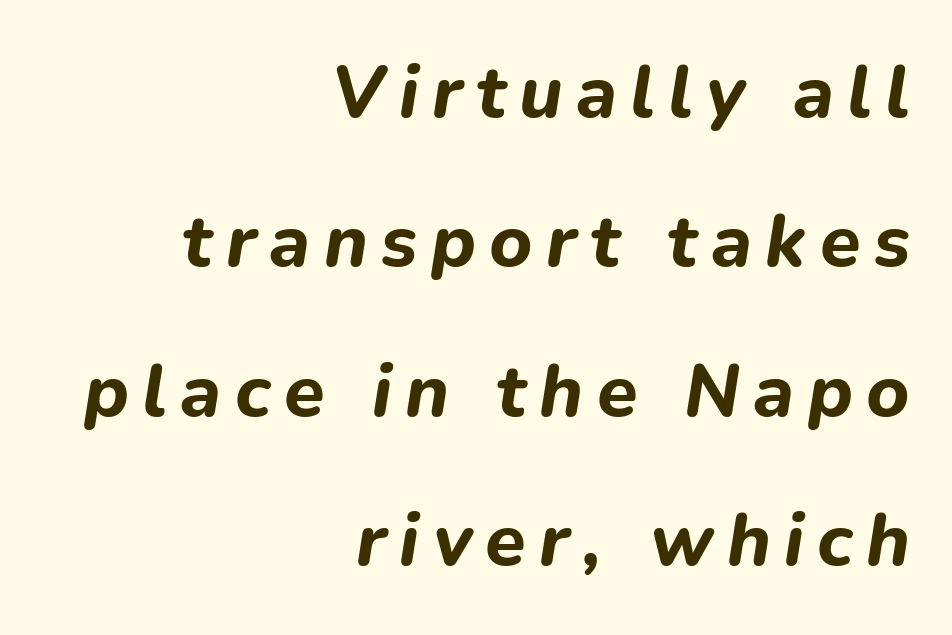
{"italic": "yes", "lean": "right", "slant_degrees": 9, "bold": "yes", "weight": "bold", "width": "normal", "stroke_contrast": "low", "x_height": "medium", "monospaced": "no", "underline": "no", "align": "right", "line_spacing": "loose", "line_spacing_ratio": 2.02, "glyph_px": 74}
